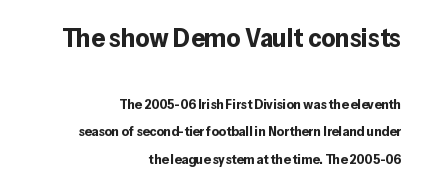
The designer dialed line spacing up above the default. Horizontally, the lines are justified to the trailing edge only. Bare-footed words on every line. The font's upright variant was chosen for this text. Observe the ordinary spacing: letters are neighbours, not strangers. Caption: bold face, heavy strokes.
